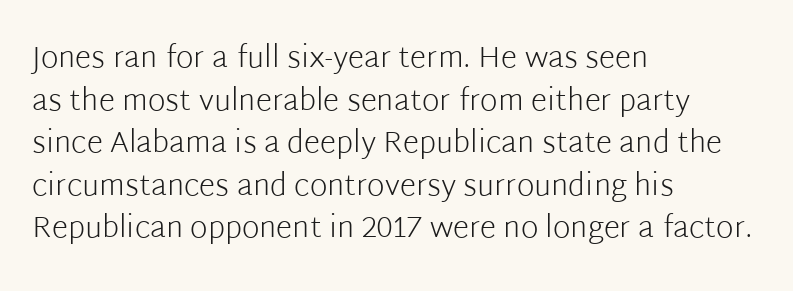
Unlike italic type, these characters show no tilt at all. Reading down the block, your eye returns to a fixed left position each line. The horizontal fit of the characters is conventional and even. Character widths vary here, with narrow letters taking less room than wide ones.
